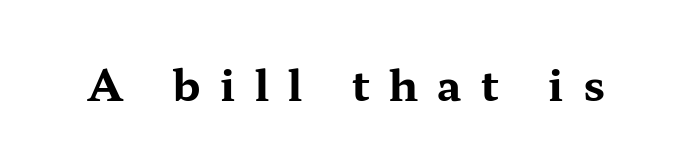
Each letter's strokes conclude with small projecting serifs. Compared with typical body copy, the letter spacing here is much looser. Posture: straight, roman, zero tilt. Just letters on the line, the space beneath them empty. You could not count columns in this text — the font is proportionally spaced.
